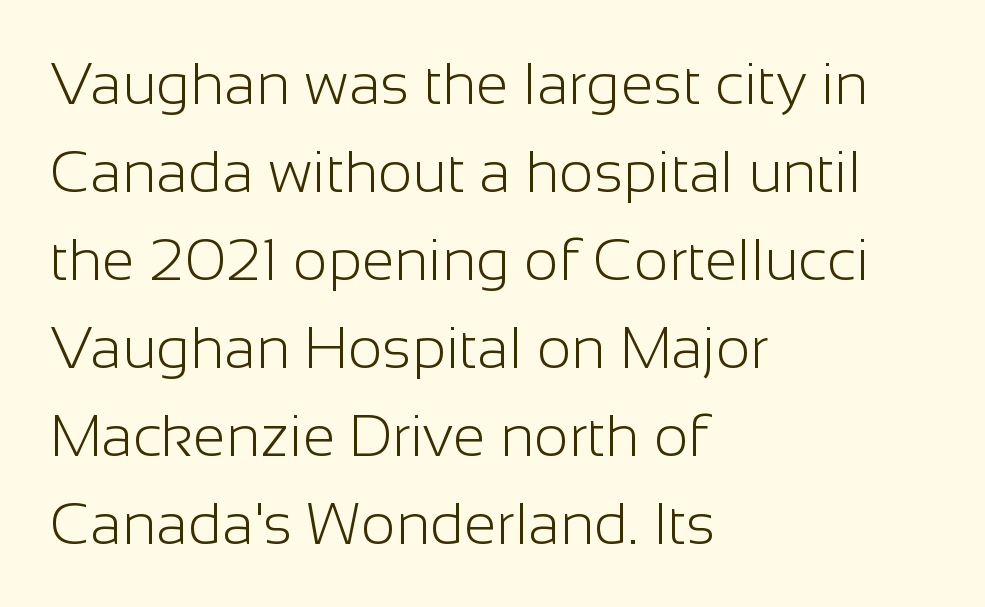
Q: Is the text bold? A: No.
Q: Is the text italic (slanted)? A: No, it is upright.
Q: Is the typeface a serif or a sans-serif typeface? A: Sans-serif.
Q: Is the text underlined? A: No.
Q: How is the paragraph aligned? A: Left-aligned.
Q: Is the spacing between letters normal or unusually wide? A: Normal.
Q: Is the spacing between lines tight, normal or loose? A: Normal.
Q: Width (condensed, normal, or wide)? A: Normal.
Q: Stroke contrast? A: Low.
Q: x-height? A: Medium.
Q: Monospaced? A: No.
